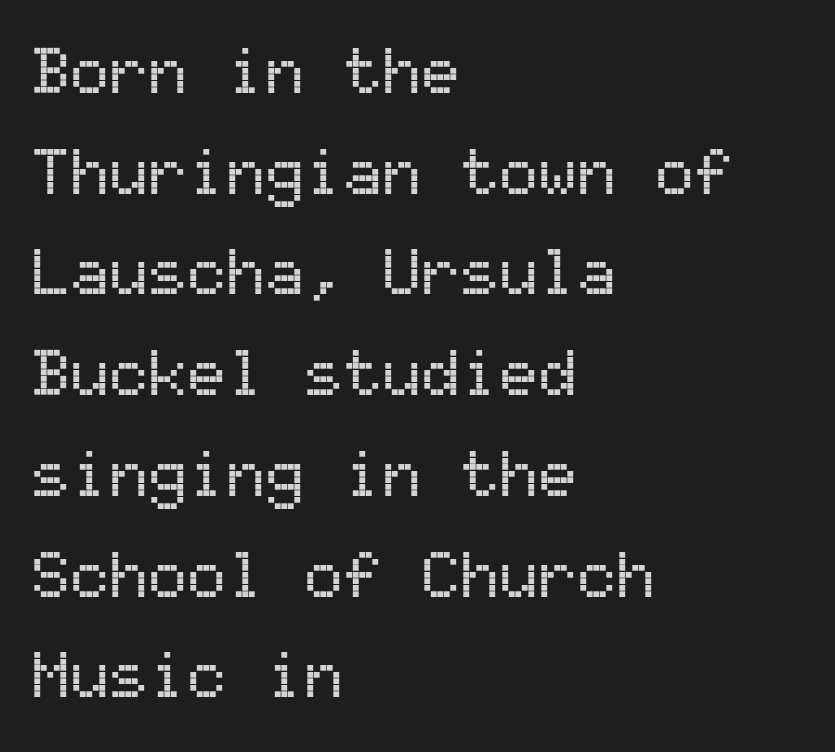
Q: Is the text italic (slanted)? A: No, it is upright.
Q: Is the typeface a serif or a sans-serif typeface? A: Sans-serif.
Q: Is the text underlined? A: No.
Q: How is the paragraph aligned? A: Left-aligned.
Q: Is the spacing between letters normal or unusually wide? A: Normal.
Q: Is the spacing between lines tight, normal or loose? A: Normal.
Q: Width (condensed, normal, or wide)? A: Normal.
Q: Stroke contrast? A: Medium.
Q: x-height? A: Medium.
Q: Monospaced? A: Yes.
